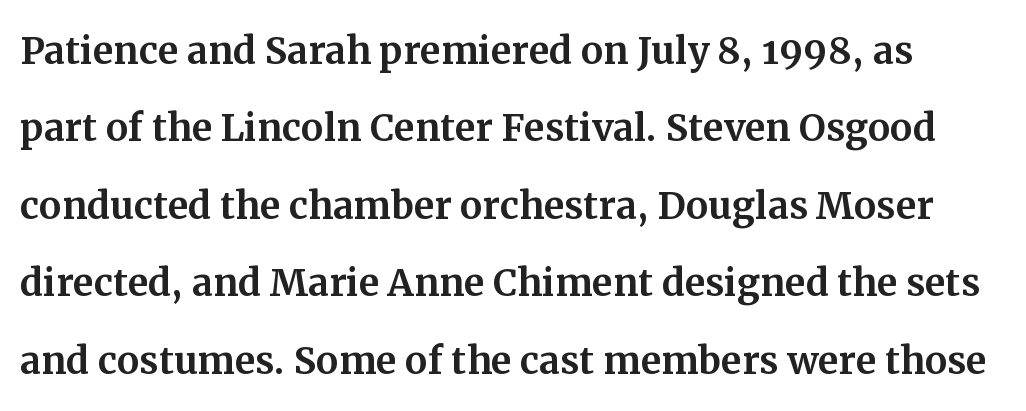
{"serif": "yes", "italic": "no", "width": "normal", "stroke_contrast": "medium", "x_height": "medium", "monospaced": "no", "underline": "no", "line_spacing": "normal", "line_spacing_ratio": 1.55, "letter_spacing": "normal", "letter_spacing_em": 0.0, "glyph_px": 50}
